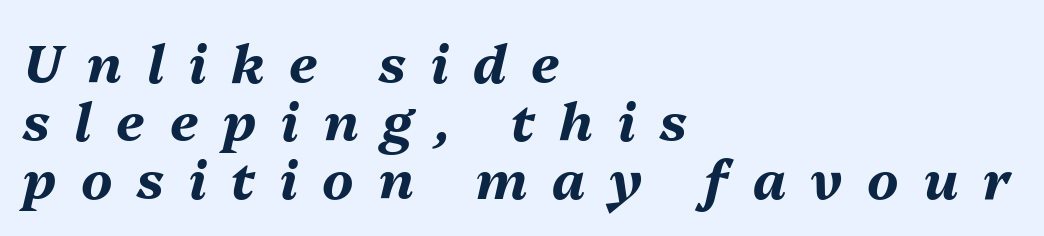
The image shows 53 px bold type, italic (leaning right); set left-aligned, tight line spacing (1.09x), unusually wide letter spacing (+0.47 em), not underlined; medium stroke contrast and a medium x-height.
